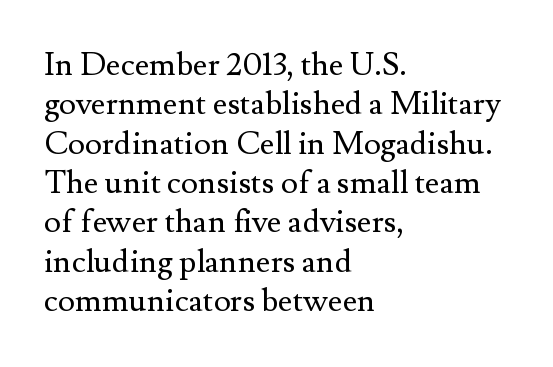
{"serif": "yes", "italic": "no", "bold": "no", "weight": "regular", "width": "normal", "stroke_contrast": "medium", "x_height": "small", "monospaced": "no", "underline": "no", "align": "left", "line_spacing_ratio": 1.23, "letter_spacing": "normal", "letter_spacing_em": 0.0, "glyph_px": 32}
